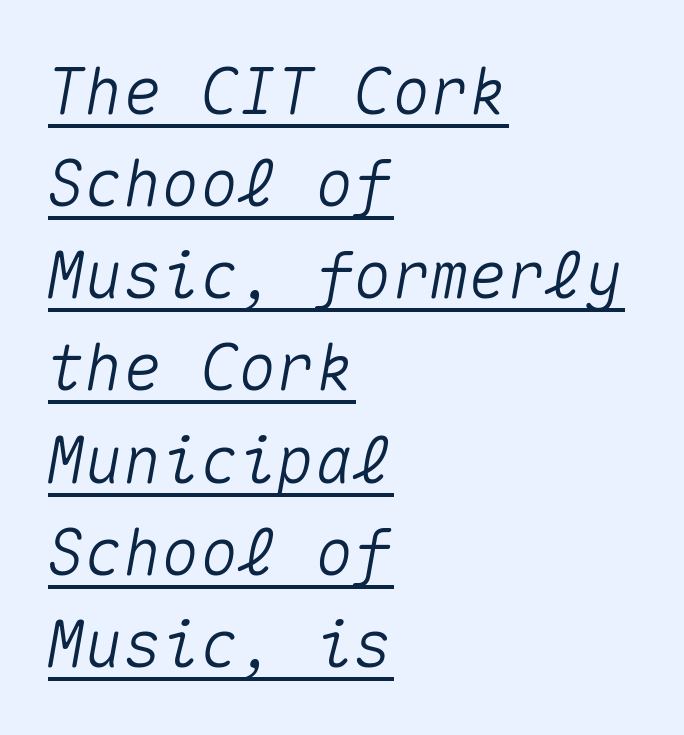
{"italic": "yes", "lean": "right", "slant_degrees": 10, "width": "normal", "stroke_contrast": "medium", "x_height": "medium", "monospaced": "yes", "underline": "yes", "align": "left", "line_spacing": "normal", "line_spacing_ratio": 1.44, "letter_spacing": "normal", "letter_spacing_em": 0.0, "glyph_px": 64}
